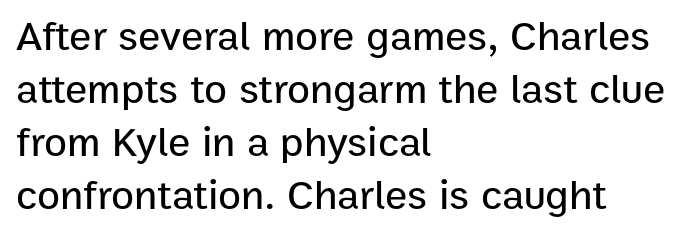
Q: Is the text italic (slanted)? A: No, it is upright.
Q: Is the typeface a serif or a sans-serif typeface? A: Sans-serif.
Q: Is the text underlined? A: No.
Q: How is the paragraph aligned? A: Left-aligned.
Q: Is the spacing between letters normal or unusually wide? A: Normal.
Q: Is the spacing between lines tight, normal or loose? A: Normal.
Q: Width (condensed, normal, or wide)? A: Normal.
Q: Stroke contrast? A: Low.
Q: x-height? A: Medium.
Q: Monospaced? A: No.
